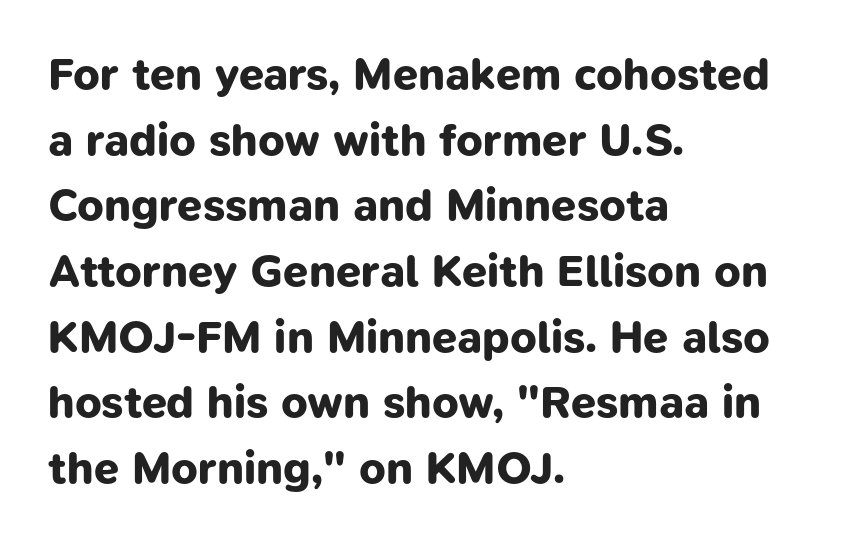
This sample has the flowing, uneven cadence of proportional lettering. Compared with a centered layout, this one pins lines to the left instead. The gaps between neighbouring characters are ordinary and unremarkable. The passage shown is typeset with a sans-serif family. The passage shown stacks its lines at a standard gap.
